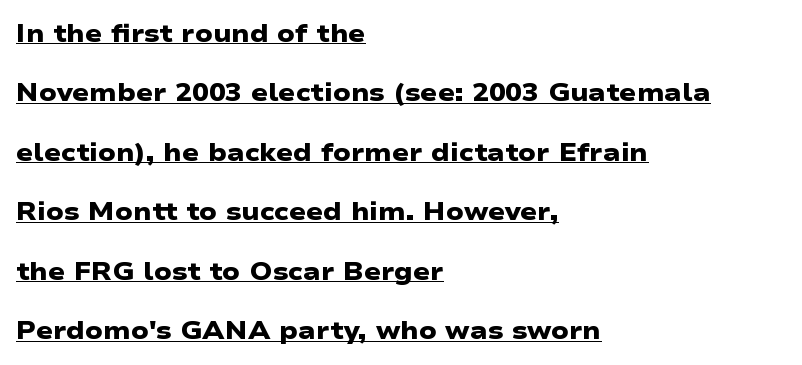
Q: Is the text bold? A: Yes.
Q: Is the text underlined? A: Yes.
Q: How is the paragraph aligned? A: Left-aligned.
Q: Is the spacing between letters normal or unusually wide? A: Normal.
Q: Is the spacing between lines tight, normal or loose? A: Loose.
